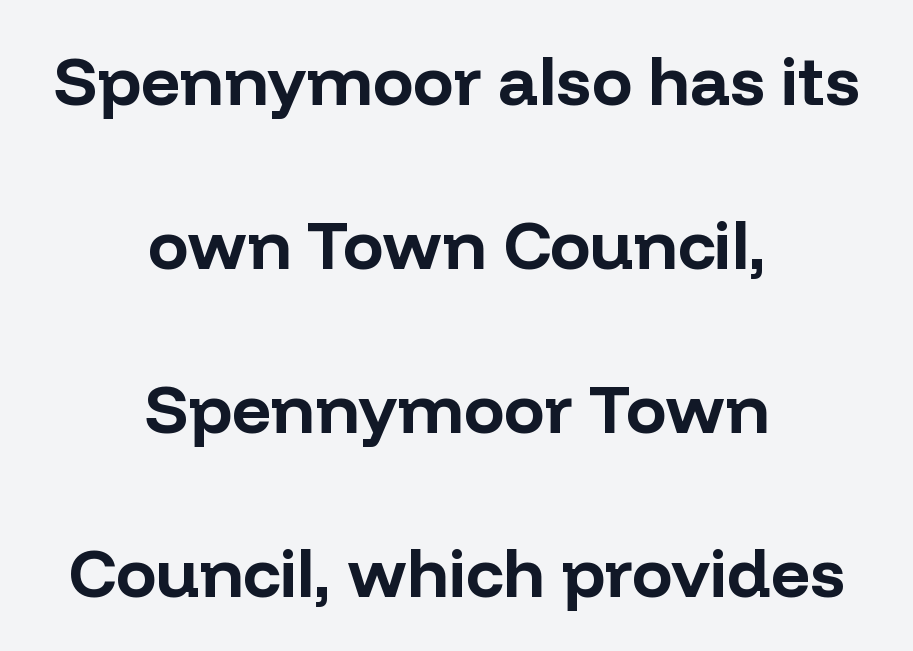
{"serif": "no", "italic": "no", "bold": "yes", "weight": "bold", "width": "normal", "stroke_contrast": "low", "x_height": "medium", "monospaced": "no", "underline": "no", "align": "center", "line_spacing": "loose", "line_spacing_ratio": 2.41, "letter_spacing": "normal", "letter_spacing_em": 0.0, "glyph_px": 68}
